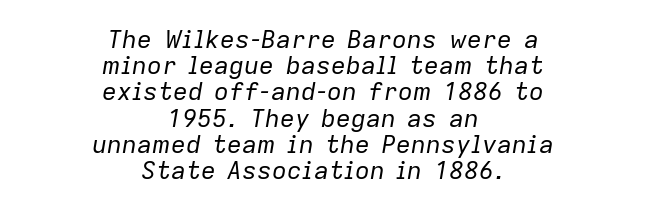
{"italic": "yes", "lean": "right", "slant_degrees": 9, "bold": "no", "underline": "no", "align": "center", "line_spacing": "tight", "line_spacing_ratio": 1.05, "letter_spacing": "normal", "letter_spacing_em": 0.0, "glyph_px": 25}
